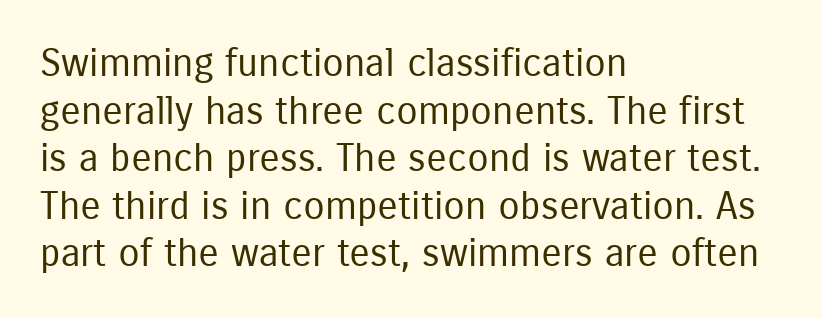
The image shows 39 px regular-weight, condensed sans-serif type, upright; set left-aligned, line spacing 1.22x, normal letter spacing, not underlined; low stroke contrast and a medium x-height.
